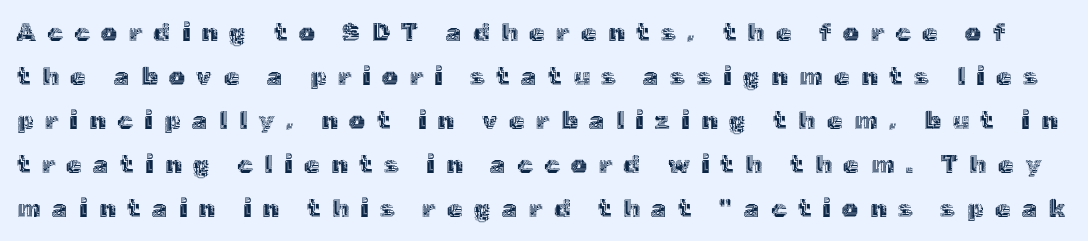
The image shows 25 px text type, upright; set line spacing 1.76x, unusually wide letter spacing (+0.46 em), not underlined.
